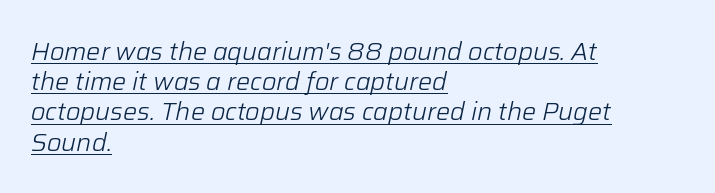
{"italic": "yes", "lean": "right", "slant_degrees": 12, "bold": "no", "underline": "yes", "align": "left", "line_spacing_ratio": 1.21, "letter_spacing": "normal", "letter_spacing_em": 0.0, "glyph_px": 25}
